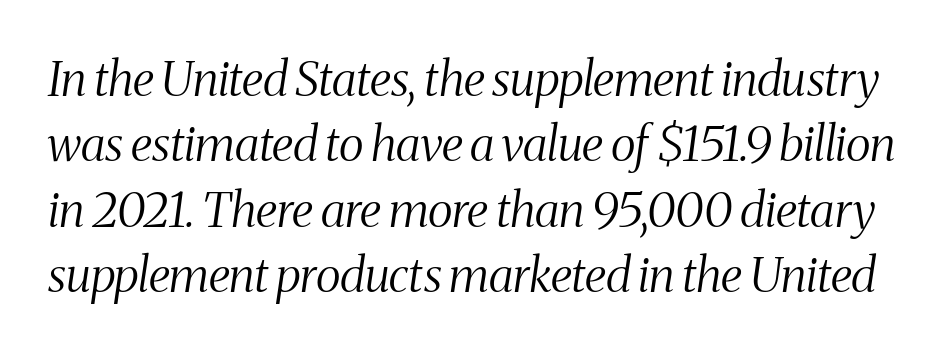
{"serif": "yes", "italic": "yes", "lean": "right", "slant_degrees": 8, "bold": "no", "weight": "light", "width": "condensed", "stroke_contrast": "medium", "x_height": "medium", "monospaced": "no", "underline": "no", "line_spacing": "normal", "line_spacing_ratio": 1.36, "letter_spacing": "normal", "letter_spacing_em": 0.0, "glyph_px": 48}
